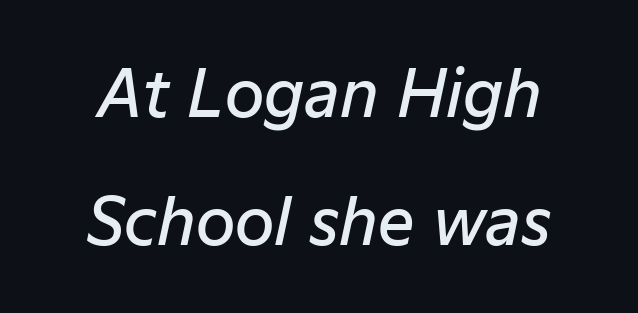
Proportional: the letters do not fall into vertical columns. Looking at the ascenders, they clearly lean. Typographic density is moderately raised because the face is semibold. These lines keep a tight, regular rhythm from letter to letter. The glyphs are unaccompanied by any horizontal stroke below them.
